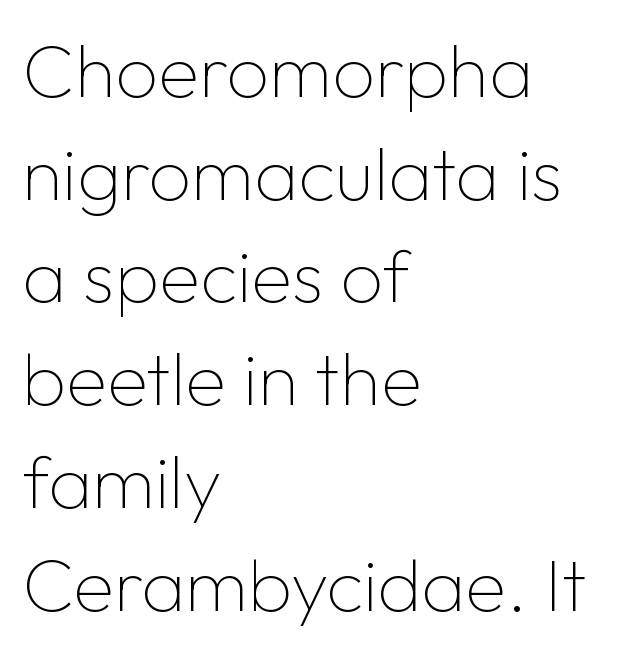
The image shows 75 px thin sans-serif type, upright; set left-aligned, normal line spacing (1.37x), normal letter spacing, not underlined; low stroke contrast and a medium x-height.
